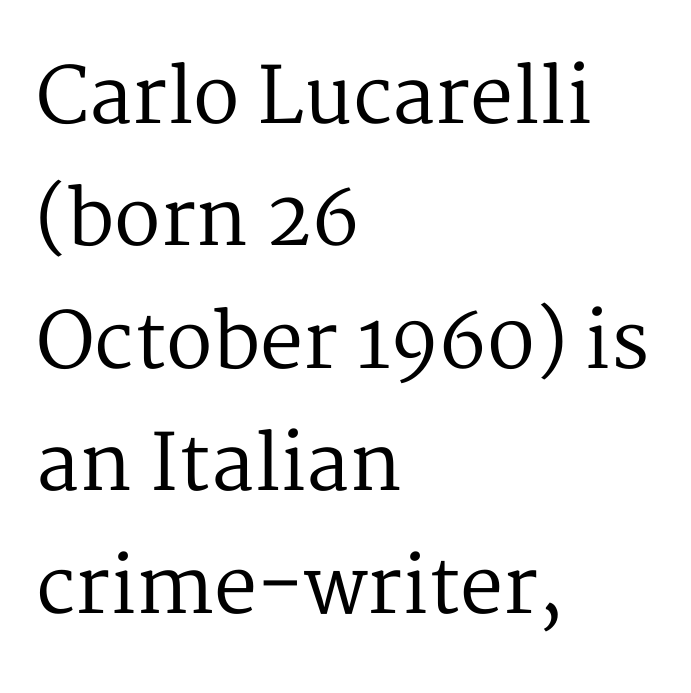
Q: Is the text bold? A: No.
Q: Is the text italic (slanted)? A: No, it is upright.
Q: Is the typeface a serif or a sans-serif typeface? A: Serif.
Q: Is the text underlined? A: No.
Q: How is the paragraph aligned? A: Left-aligned.
Q: Is the spacing between letters normal or unusually wide? A: Normal.
Q: Is the spacing between lines tight, normal or loose? A: Normal.
Q: Width (condensed, normal, or wide)? A: Normal.
Q: Stroke contrast? A: Medium.
Q: x-height? A: Medium.
Q: Monospaced? A: No.
